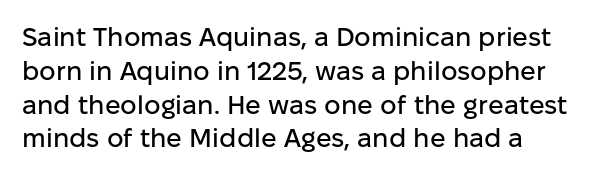
{"italic": "no", "underline": "no", "line_spacing": "normal", "line_spacing_ratio": 1.3, "letter_spacing": "normal", "letter_spacing_em": 0.0, "glyph_px": 26}
